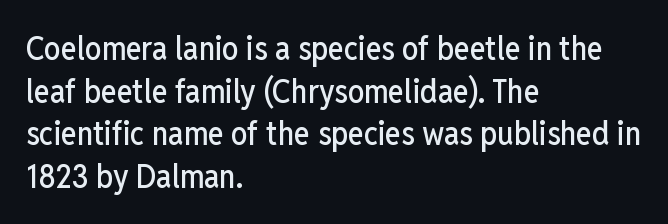
The image shows 33 px condensed sans-serif type, upright; set left-aligned, normal line spacing (1.29x), normal letter spacing, not underlined; low stroke contrast and a medium x-height.
